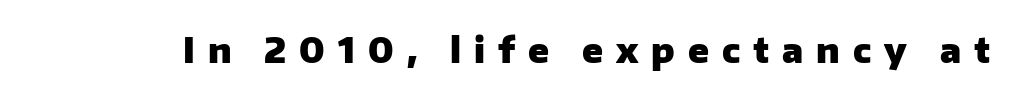
Q: Is the text bold? A: Yes.
Q: Is the text italic (slanted)? A: No, it is upright.
Q: Is the typeface a serif or a sans-serif typeface? A: Sans-serif.
Q: Is the text underlined? A: No.
Q: Is the spacing between letters normal or unusually wide? A: Unusually wide.
Q: Width (condensed, normal, or wide)? A: Normal.
Q: Stroke contrast? A: Low.
Q: x-height? A: Medium.
Q: Monospaced? A: No.
